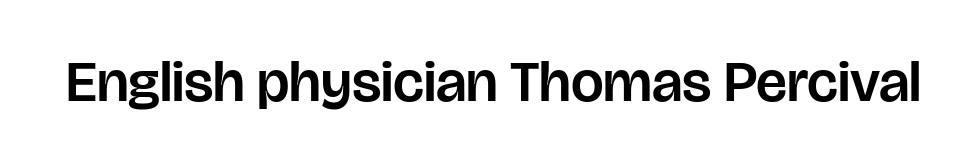
Q: Is the text italic (slanted)? A: No, it is upright.
Q: Is the typeface a serif or a sans-serif typeface? A: Sans-serif.
Q: Is the text underlined? A: No.
Q: Is the spacing between letters normal or unusually wide? A: Normal.
Q: Width (condensed, normal, or wide)? A: Normal.
Q: Stroke contrast? A: Low.
Q: x-height? A: Large.
Q: Monospaced? A: No.
